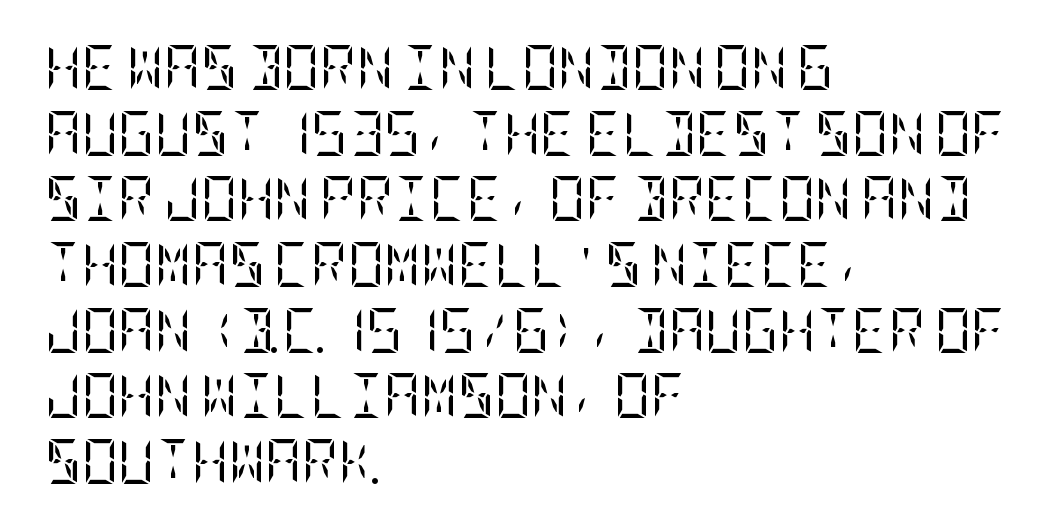
The image shows 45 px regular-weight, condensed serif type, upright; set left-aligned, normal line spacing (1.46x), normal letter spacing, not underlined; low stroke contrast and a large x-height.
